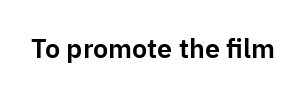
Q: Is the text italic (slanted)? A: No, it is upright.
Q: Is the text underlined? A: No.
Q: Is the spacing between letters normal or unusually wide? A: Normal.
